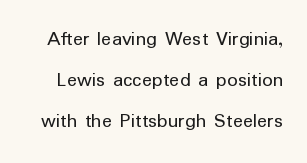
{"italic": "no", "bold": "no", "underline": "no", "line_spacing": "loose", "line_spacing_ratio": 1.96, "letter_spacing": "normal", "letter_spacing_em": 0.0, "glyph_px": 21}
